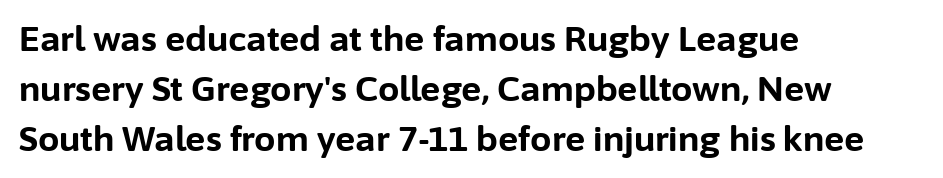
{"serif": "no", "italic": "no", "bold": "yes", "weight": "bold", "width": "normal", "stroke_contrast": "low", "x_height": "medium", "monospaced": "no", "underline": "no", "align": "left", "line_spacing": "normal", "line_spacing_ratio": 1.47, "letter_spacing": "normal", "letter_spacing_em": 0.0, "glyph_px": 34}
